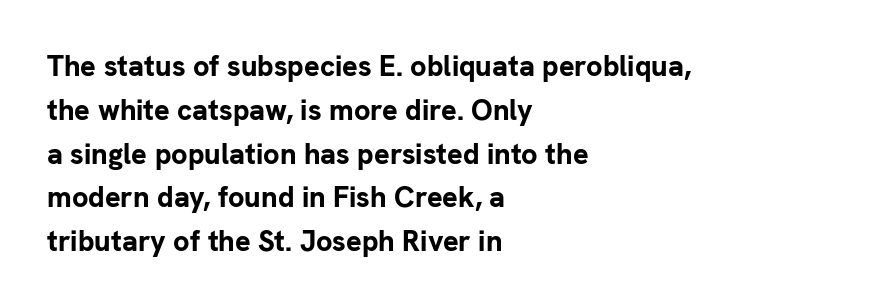
The image shows 29 px bold sans-serif type, upright; set left-aligned, normal line spacing (1.51x), normal letter spacing, not underlined; low stroke contrast and a medium x-height.
